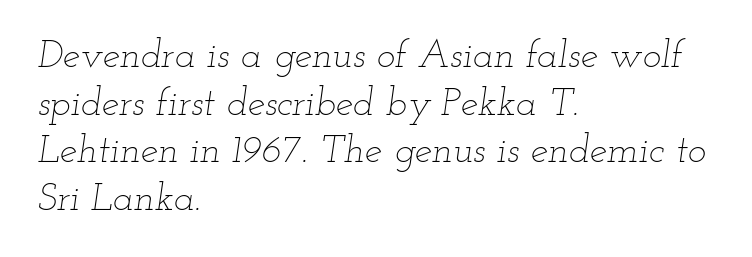
Weight: not bold — regular or lighter. Posture: slanted. Glyph-to-glyph distance matches everyday printed text. The rag falls on the right side of this text block.
